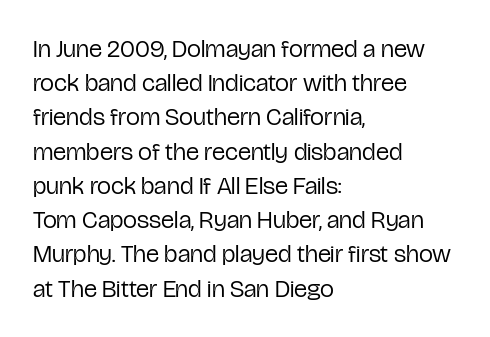
Q: Is the text bold? A: No.
Q: Is the text italic (slanted)? A: No, it is upright.
Q: Is the text underlined? A: No.
Q: How is the paragraph aligned? A: Left-aligned.
Q: Is the spacing between letters normal or unusually wide? A: Normal.
Q: Is the spacing between lines tight, normal or loose? A: Normal.
